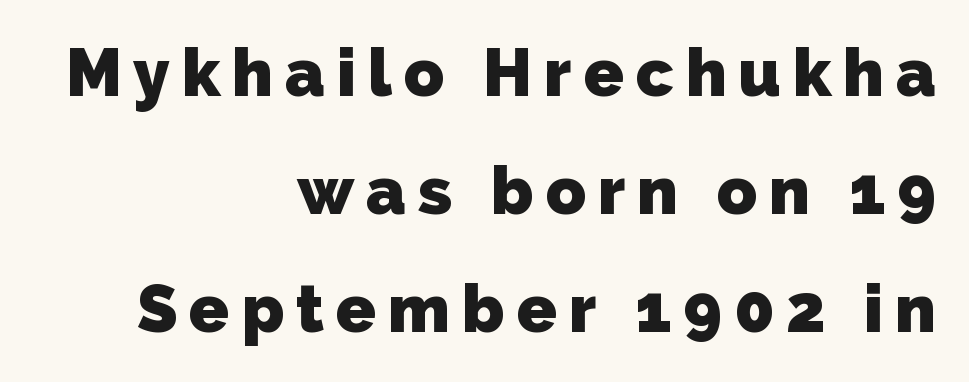
The image shows 66 px heavy sans-serif type; set right-aligned, line spacing 1.79x, not underlined; low stroke contrast and a medium x-height.
